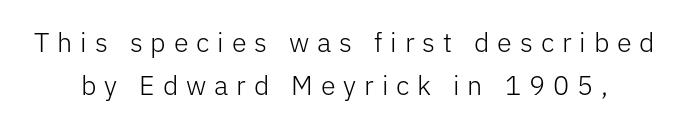
Q: Is the text bold? A: No.
Q: Is the text italic (slanted)? A: No, it is upright.
Q: Is the text underlined? A: No.
Q: Is the spacing between letters normal or unusually wide? A: Unusually wide.
Q: Is the spacing between lines tight, normal or loose? A: Normal.
